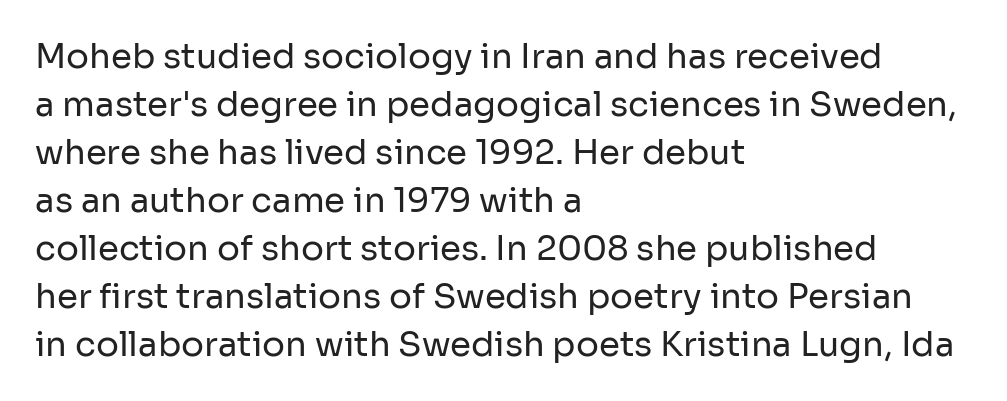
Q: Is the text bold? A: No.
Q: Is the text italic (slanted)? A: No, it is upright.
Q: Is the typeface a serif or a sans-serif typeface? A: Sans-serif.
Q: Is the text underlined? A: No.
Q: How is the paragraph aligned? A: Left-aligned.
Q: Is the spacing between letters normal or unusually wide? A: Normal.
Q: Is the spacing between lines tight, normal or loose? A: Normal.
Q: Width (condensed, normal, or wide)? A: Normal.
Q: Stroke contrast? A: Low.
Q: x-height? A: Medium.
Q: Monospaced? A: No.
